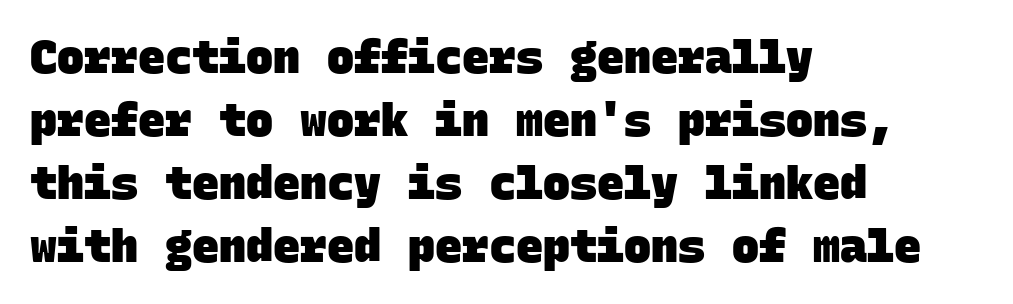
{"serif": "no", "bold": "yes", "weight": "heavy", "width": "normal", "stroke_contrast": "low", "x_height": "large", "monospaced": "yes", "underline": "no", "align": "left", "line_spacing": "normal", "line_spacing_ratio": 1.4, "letter_spacing": "normal", "letter_spacing_em": 0.0, "glyph_px": 45}
